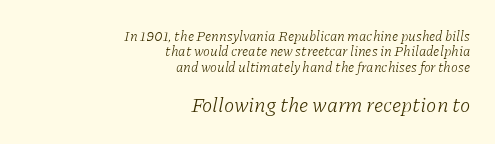
The image shows 21 px text type, italic (leaning right); set right-aligned, tight line spacing (1.1x), normal letter spacing, not underlined; the second (bottom) block is 1.5x larger.
